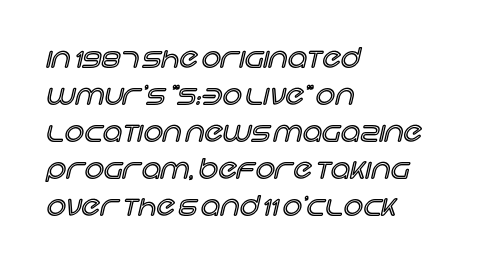
A typesetter would call this zero additional tracking. Notice how descenders clear the ascenders below comfortably — that's standard leading. Letters rest on an invisible, unmarked baseline.
